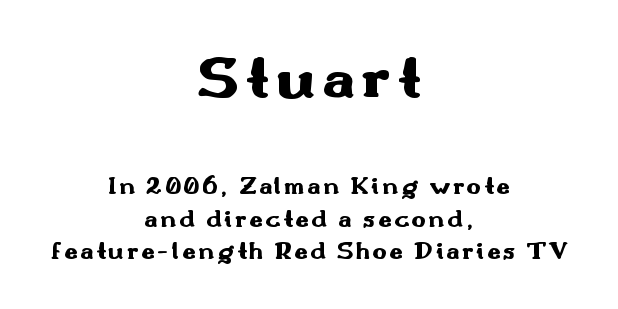
{"serif": "no", "italic": "no", "bold": "yes", "weight": "heavy", "width": "wide", "stroke_contrast": "medium", "x_height": "small", "monospaced": "no", "underline": "no", "align": "center", "line_spacing": "normal", "line_spacing_ratio": 1.34, "larger_block": "first", "size_ratio": 2.5, "glyph_px": 60}
